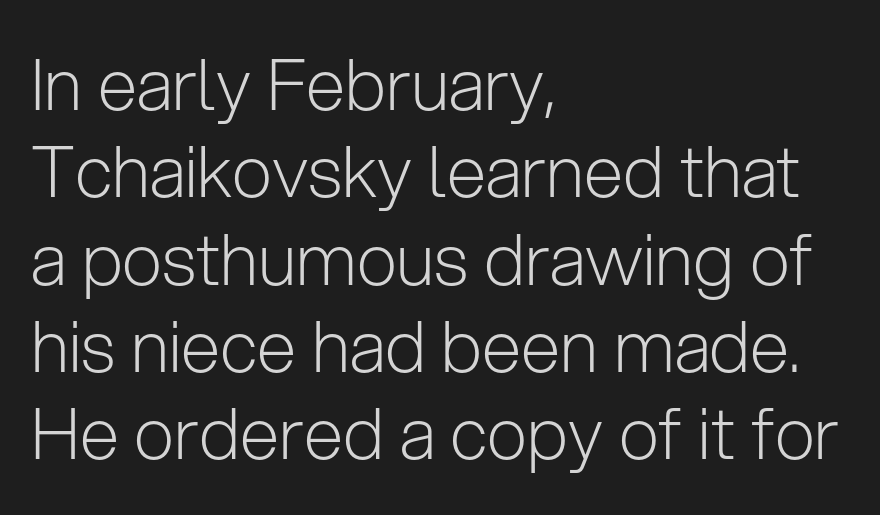
Weight: regular or lighter. This sample uses a sans-serif face. This rendering features lettering with no underline. Casual observation: everything's shoved over to the left. This sample uses an upright cut, with every glyph sitting square on the baseline. Each letter keeps its own natural width here, so spacing adapts to shape.
